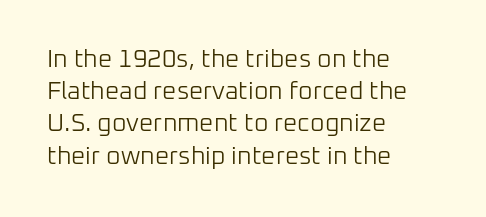
Q: Is the text bold? A: No.
Q: Is the text italic (slanted)? A: No, it is upright.
Q: Is the text underlined? A: No.
Q: How is the paragraph aligned? A: Left-aligned.
Q: Is the spacing between letters normal or unusually wide? A: Normal.
Q: Is the spacing between lines tight, normal or loose? A: Normal.
